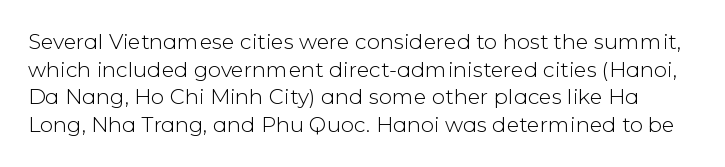
Q: Is the text bold? A: No.
Q: Is the text italic (slanted)? A: No, it is upright.
Q: Is the text underlined? A: No.
Q: Is the spacing between letters normal or unusually wide? A: Normal.
Q: Is the spacing between lines tight, normal or loose? A: Normal.
